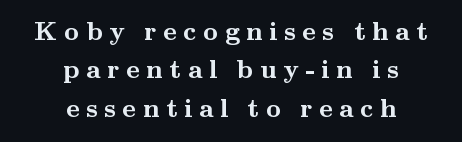
{"italic": "no", "bold": "yes", "underline": "no", "align": "center", "line_spacing": "normal", "line_spacing_ratio": 1.48, "letter_spacing": "wide", "letter_spacing_em": 0.25, "glyph_px": 26}
